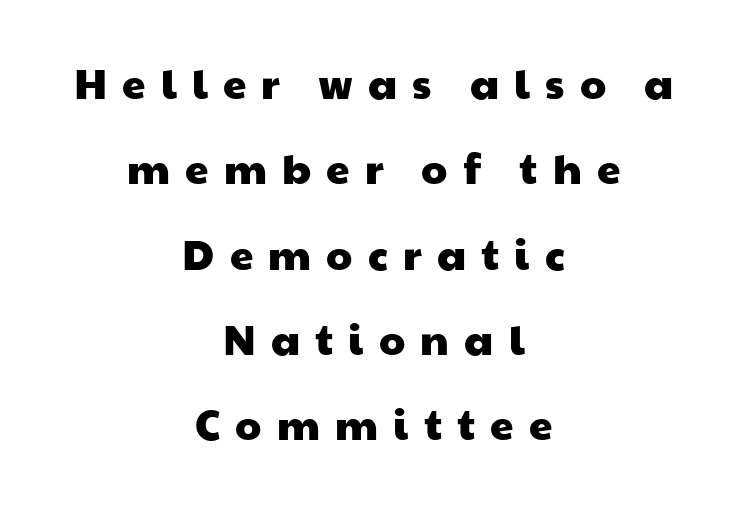
The image shows 42 px wide sans-serif type; set centered, loose line spacing (2.03x), unusually wide letter spacing (+0.36 em), not underlined; low stroke contrast and a medium x-height.
